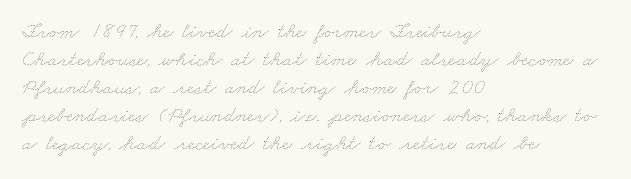
Q: Is the text bold? A: No.
Q: Is the text underlined? A: No.
Q: How is the paragraph aligned? A: Left-aligned.
Q: Is the spacing between letters normal or unusually wide? A: Normal.
Q: Is the spacing between lines tight, normal or loose? A: Normal.
